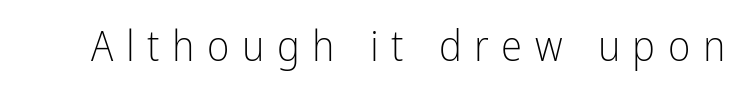
The image shows 43 px light, condensed sans-serif type, upright; set unusually wide letter spacing (+0.29 em), not underlined; low stroke contrast and a medium x-height.
